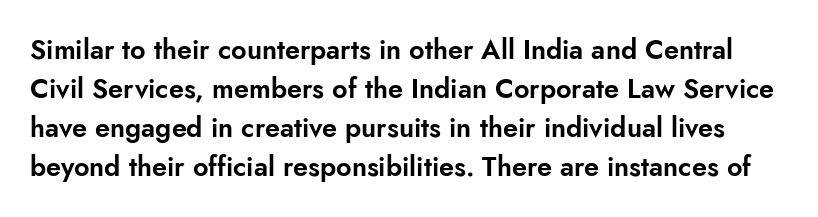
The image shows 27 px text type, upright; set normal line spacing (1.44x), normal letter spacing, not underlined.
